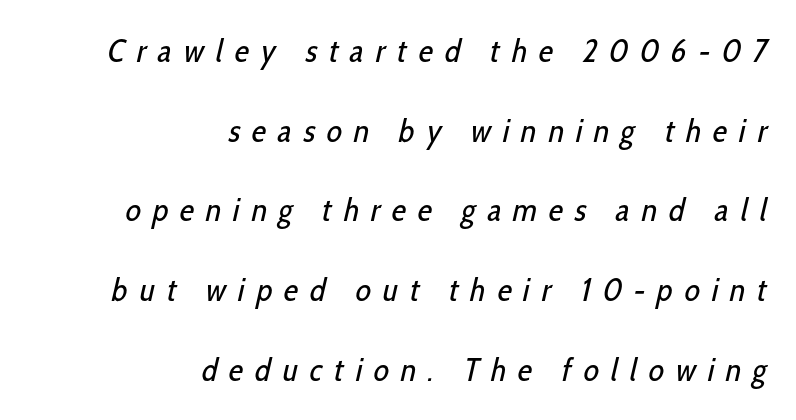
The image shows 32 px regular-weight, condensed sans-serif type; set right-aligned, loose line spacing (2.49x), unusually wide letter spacing (+0.37 em), not underlined; low stroke contrast and a medium x-height.
